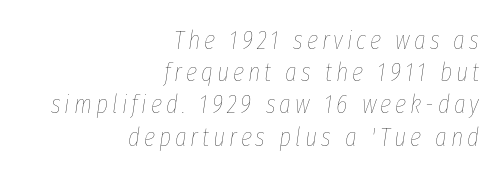
{"italic": "yes", "lean": "right", "slant_degrees": 8, "bold": "no", "underline": "no", "align": "right", "line_spacing_ratio": 1.24, "glyph_px": 26}
